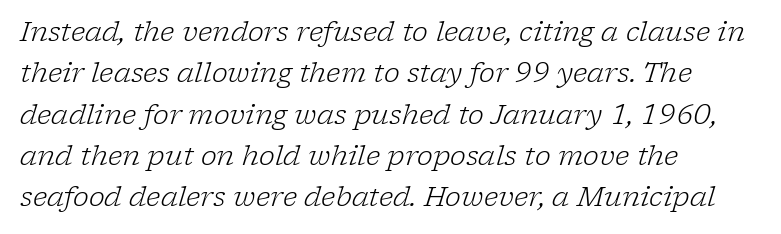
Q: Is the text bold? A: No.
Q: Is the text italic (slanted)? A: Yes, it leans right by about 17 degrees.
Q: Is the text underlined? A: No.
Q: How is the paragraph aligned? A: Left-aligned.
Q: Is the spacing between letters normal or unusually wide? A: Normal.
Q: Is the spacing between lines tight, normal or loose? A: Normal.
